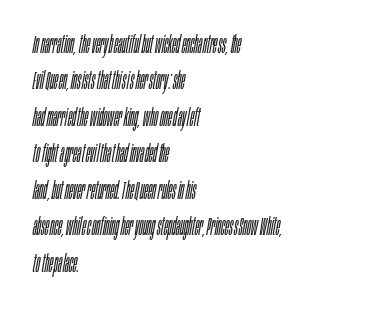
Q: Is the text bold? A: No.
Q: Is the text italic (slanted)? A: Yes, it leans right by about 10 degrees.
Q: Is the text underlined? A: No.
Q: How is the paragraph aligned? A: Left-aligned.
Q: Is the spacing between letters normal or unusually wide? A: Normal.
Q: Is the spacing between lines tight, normal or loose? A: Normal.
